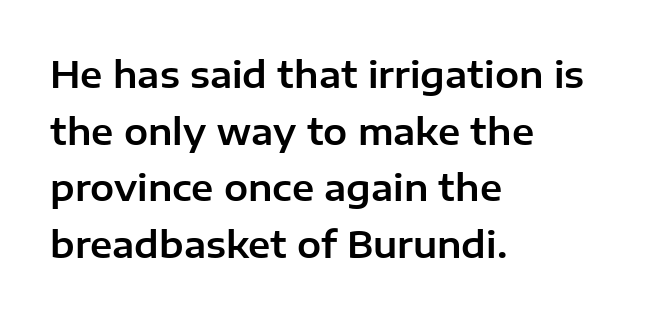
Note the varied advance widths — an 'i' is clearly narrower than an 'm'. The foot of each line stays bare and open. Check where the strokes stop: nothing finishes them off — pure sans. The lettering stays uniformly vertical, giving the passage a roman look. Spacing between characters is what you'd get straight out of the box. Leading matches the norm, producing a regular column.
